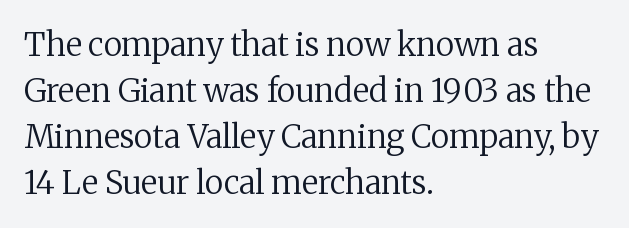
The image shows 32 px regular-weight serif type, upright; set left-aligned, normal line spacing (1.44x), normal letter spacing, not underlined; medium stroke contrast and a medium x-height.
